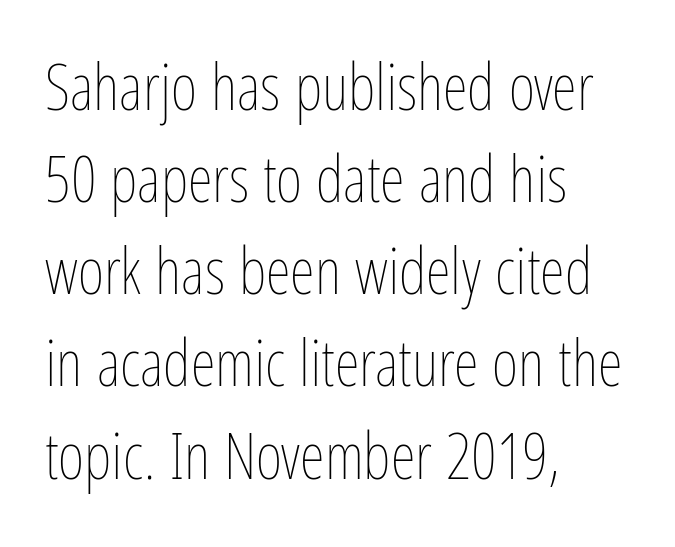
The image shows 64 px thin, condensed type, upright; set left-aligned, normal line spacing (1.44x), normal letter spacing, not underlined; low stroke contrast and a medium x-height.
